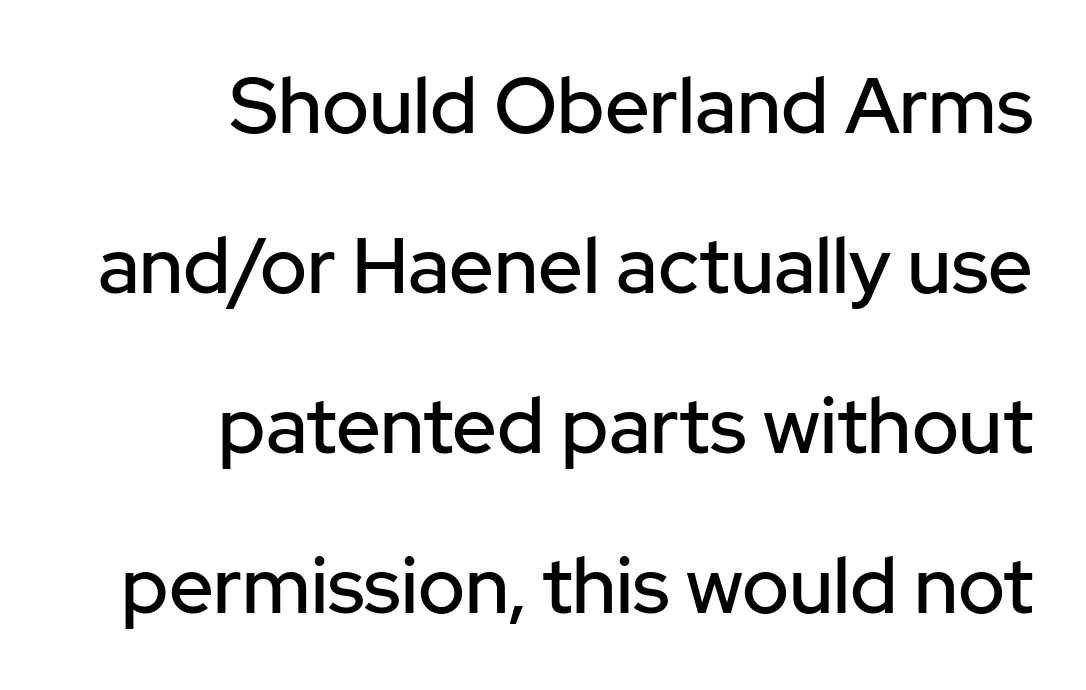
Descenders hang freely into open space. Here the glyphs are tracked normally, forming tight word shapes. Right-aligned paragraph, ragged on the left. Characters remain perfectly vertical along every line. The space between consecutive lines is lavish.
